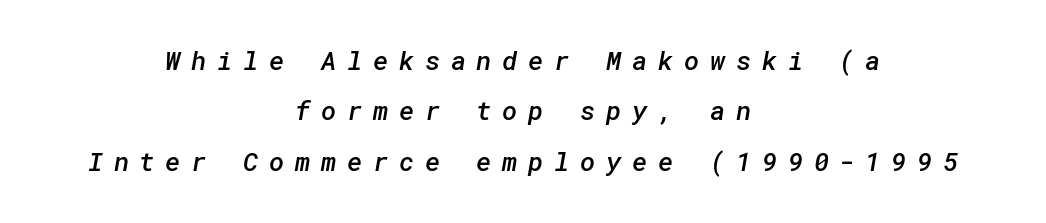
The image shows 26 px text type; set centered, loose line spacing (1.94x), unusually wide letter spacing (+0.41 em), not underlined.
